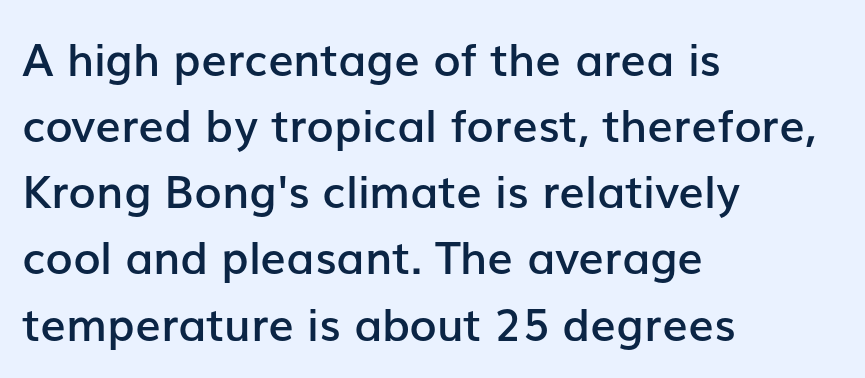
Q: Is the text bold? A: Semi-bold.
Q: Is the text italic (slanted)? A: No, it is upright.
Q: Is the typeface a serif or a sans-serif typeface? A: Sans-serif.
Q: Is the text underlined? A: No.
Q: How is the paragraph aligned? A: Left-aligned.
Q: Is the spacing between letters normal or unusually wide? A: Normal.
Q: Is the spacing between lines tight, normal or loose? A: Normal.
Q: Width (condensed, normal, or wide)? A: Normal.
Q: Stroke contrast? A: Low.
Q: x-height? A: Medium.
Q: Monospaced? A: No.
